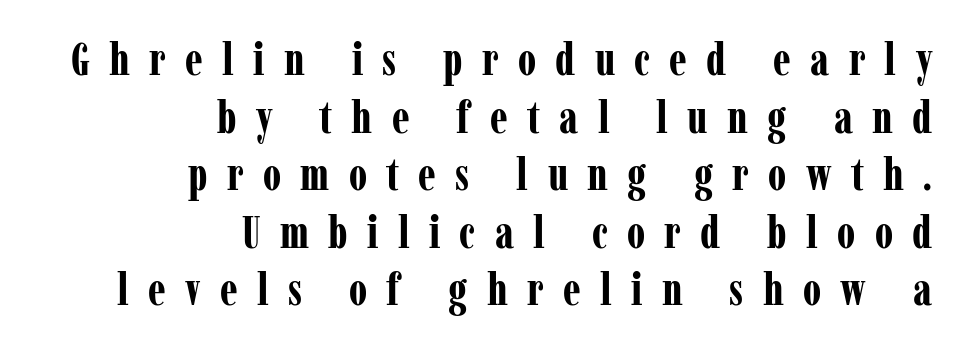
Q: Is the text bold? A: Yes.
Q: Is the text italic (slanted)? A: No, it is upright.
Q: Is the typeface a serif or a sans-serif typeface? A: Serif.
Q: Is the text underlined? A: No.
Q: How is the paragraph aligned? A: Right-aligned.
Q: Is the spacing between letters normal or unusually wide? A: Unusually wide.
Q: Is the spacing between lines tight, normal or loose? A: Normal.
Q: Width (condensed, normal, or wide)? A: Condensed.
Q: Stroke contrast? A: Low.
Q: x-height? A: Medium.
Q: Monospaced? A: No.
